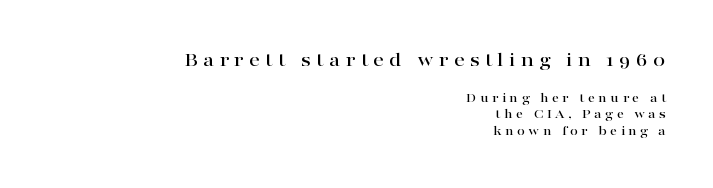
The space beneath each line is pristine and unruled. This sample uses an upright cut, with every glyph sitting square on the baseline. Casual observation: everything's shoved over to the right. In terms of letterspacing, this is a distinctly airy, spread setting. Character size in the leading block exceeds that of the trailing block.
